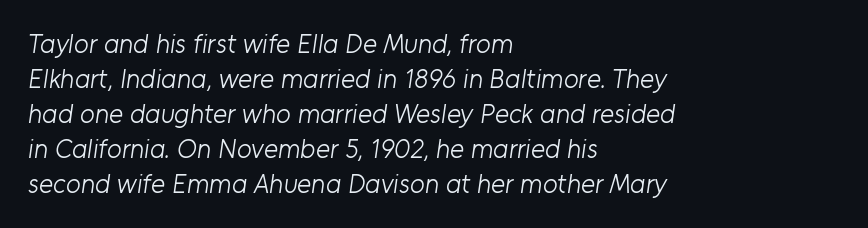
Leading: standard. Characters follow at the spacing the type designer built in. Where is the straight margin? On the left. A quiet, ordinary-to-light weight characterises the typeface. Decoration check: the copy has no underline.
